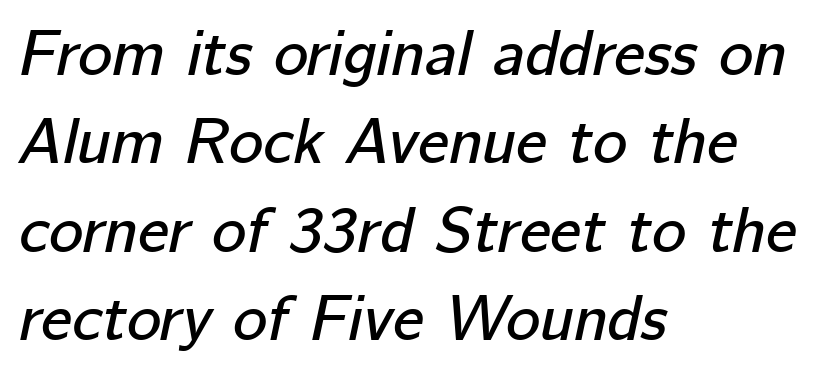
The lines sit at an ordinary, default distance from one another. Varying glyph widths throughout — classic text-font behaviour. You could call the tracking neutral — neither tight nor loose. In terms of posture, this sample is oblique. Glance below the letters and you will spot only blank space.
